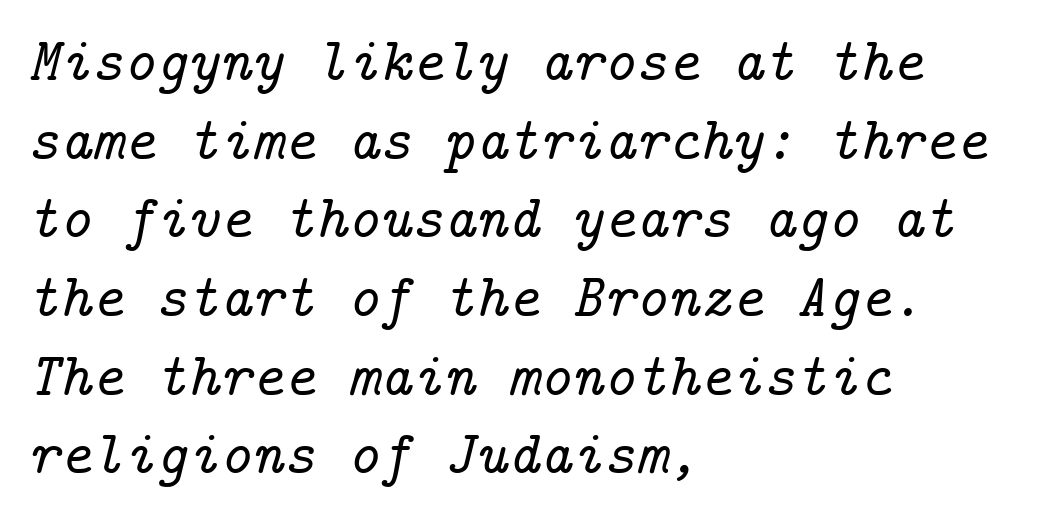
The image shows 61 px serif type, italic (leaning right); set left-aligned, normal line spacing (1.29x), normal letter spacing, not underlined; low stroke contrast and a medium x-height.
